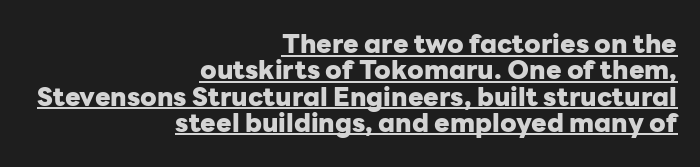
Q: Is the text bold? A: Yes.
Q: Is the text italic (slanted)? A: No, it is upright.
Q: Is the text underlined? A: Yes.
Q: How is the paragraph aligned? A: Right-aligned.
Q: Is the spacing between letters normal or unusually wide? A: Normal.
Q: Is the spacing between lines tight, normal or loose? A: Tight.
